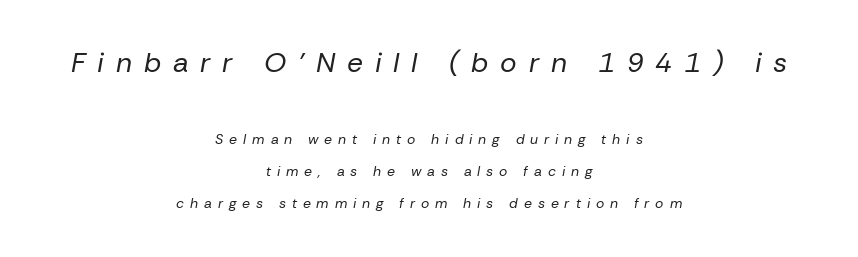
Caption: upper text group enlarged, lower text group reduced. Rows of type keep a wide berth in the vertical direction. Words appear elongated and porous because spacing is wide. The face used here has a pronounced slope to its letters. You could not count columns in this text — the font is proportionally spaced. The glyphs are unaccompanied by any horizontal stroke below them.
